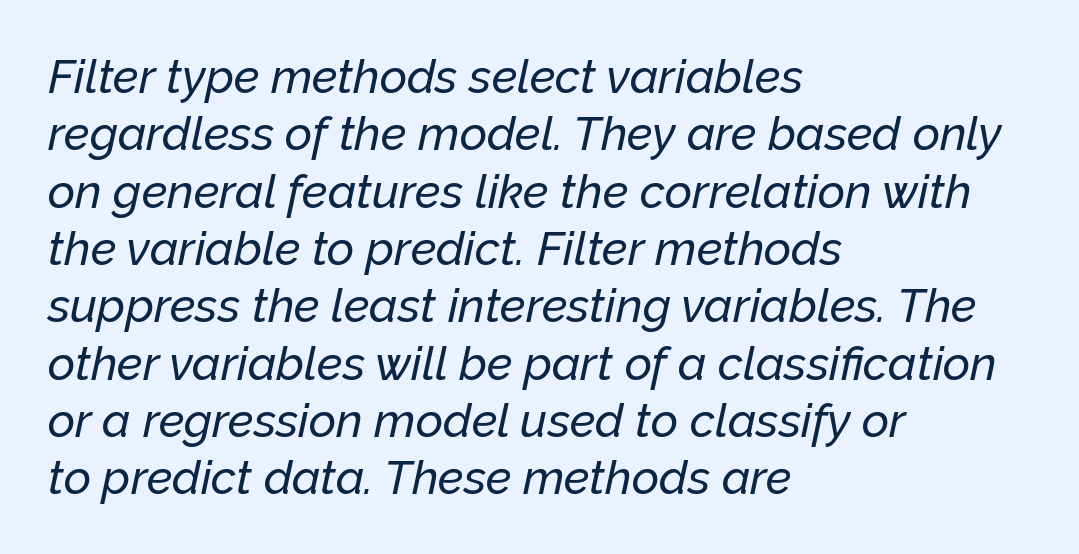
Tracking here is standard; glyphs follow each other at the usual distance. These lines are rendered in a variable-pitch font. The string is rendered with underlining switched off. Leftover space on each line is placed entirely after the last word. Designer's note — italics engaged.
